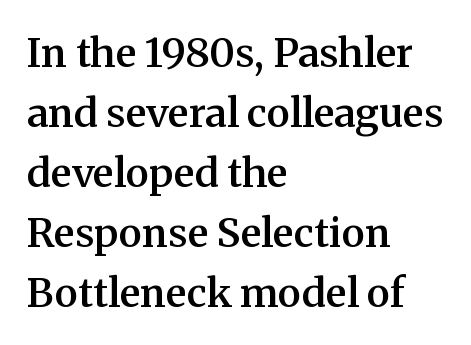
Q: Is the text bold? A: Semi-bold.
Q: Is the text italic (slanted)? A: No, it is upright.
Q: Is the typeface a serif or a sans-serif typeface? A: Serif.
Q: Is the text underlined? A: No.
Q: How is the paragraph aligned? A: Left-aligned.
Q: Is the spacing between letters normal or unusually wide? A: Normal.
Q: Is the spacing between lines tight, normal or loose? A: Normal.
Q: Width (condensed, normal, or wide)? A: Normal.
Q: Stroke contrast? A: Medium.
Q: x-height? A: Medium.
Q: Monospaced? A: No.
